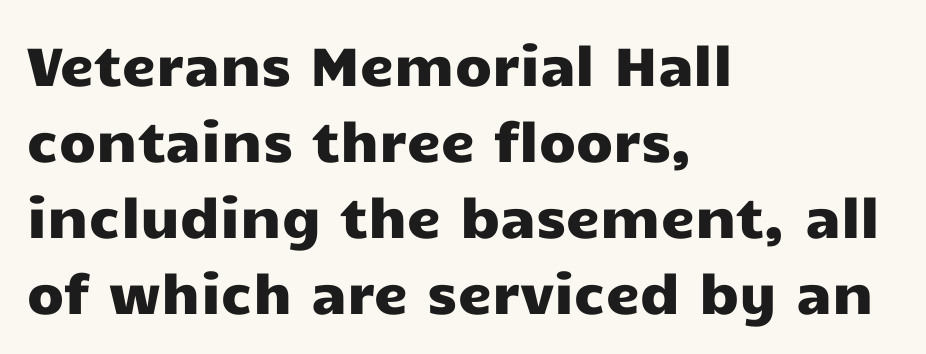
This block has exactly the height ordinary leading produces. Each letter keeps its own natural width here, so spacing adapts to shape. Designer's note — italics off, roman on. Examine the stroke ends and you'll find no serifs.
